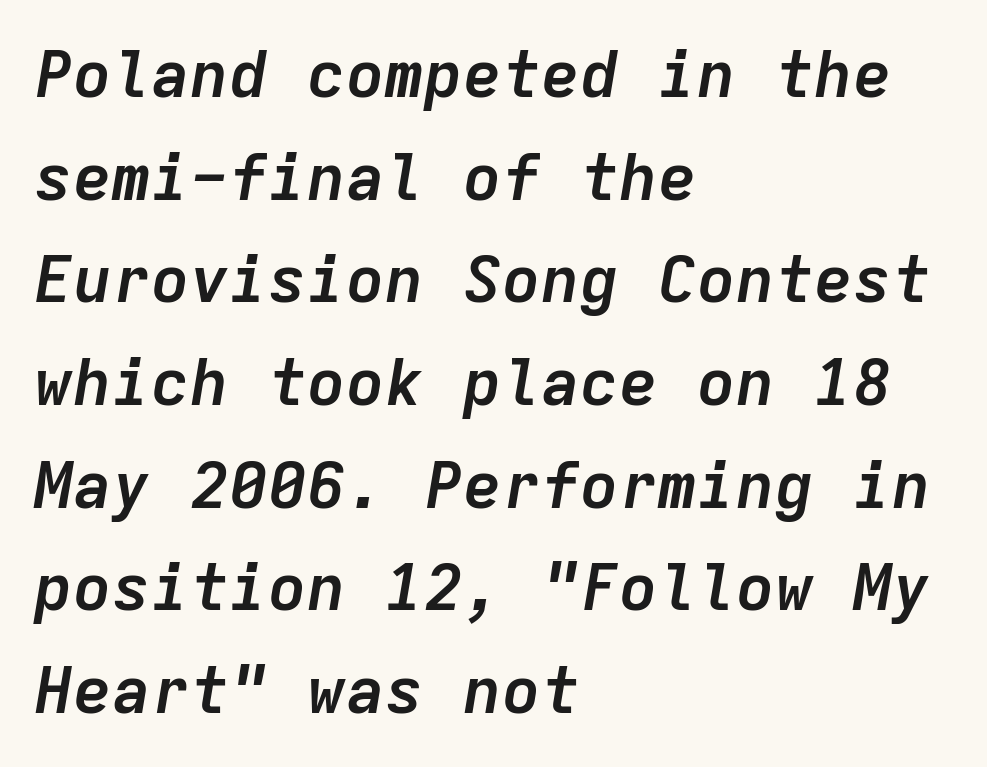
The image shows 65 px semibold type, italic (leaning right), monospaced; set left-aligned, normal line spacing (1.58x), normal letter spacing, not underlined; low stroke contrast and a medium x-height.
